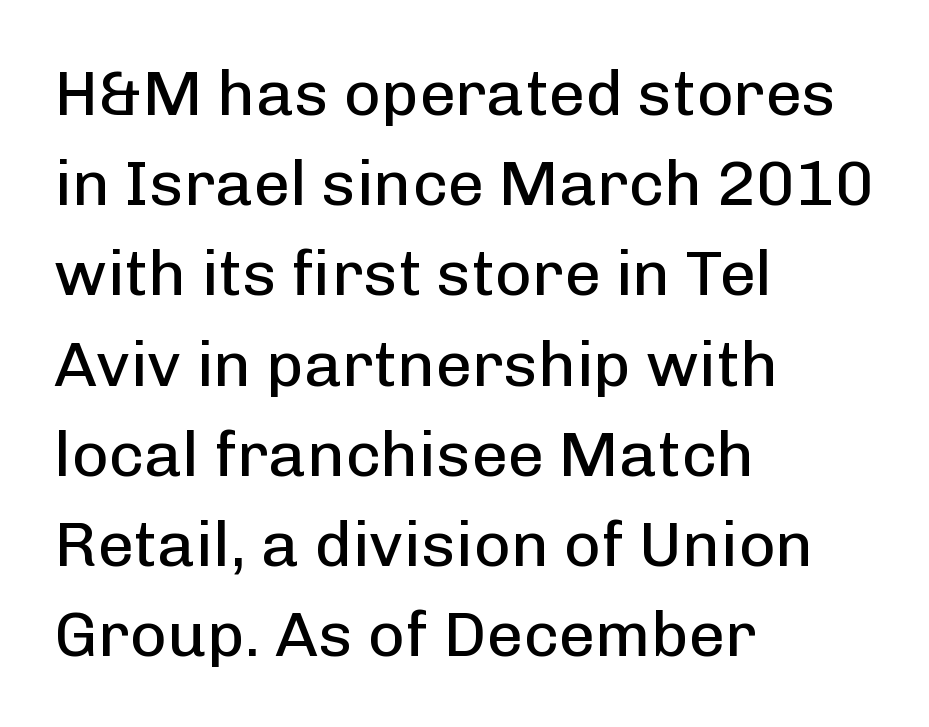
The image shows 64 px regular-weight sans-serif type, upright; set left-aligned, normal line spacing (1.41x), normal letter spacing, not underlined; low stroke contrast and a medium x-height.
